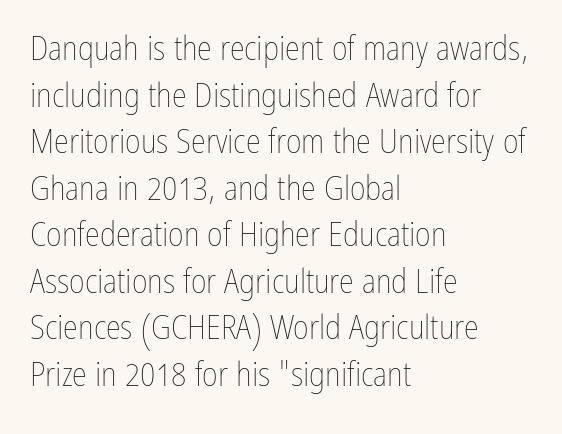
Q: Is the text bold? A: No.
Q: Is the text italic (slanted)? A: No, it is upright.
Q: Is the text underlined? A: No.
Q: How is the paragraph aligned? A: Left-aligned.
Q: Is the spacing between letters normal or unusually wide? A: Normal.
Q: Is the spacing between lines tight, normal or loose? A: Normal.
Q: Width (condensed, normal, or wide)? A: Condensed.
Q: Stroke contrast? A: Low.
Q: x-height? A: Medium.
Q: Monospaced? A: No.
